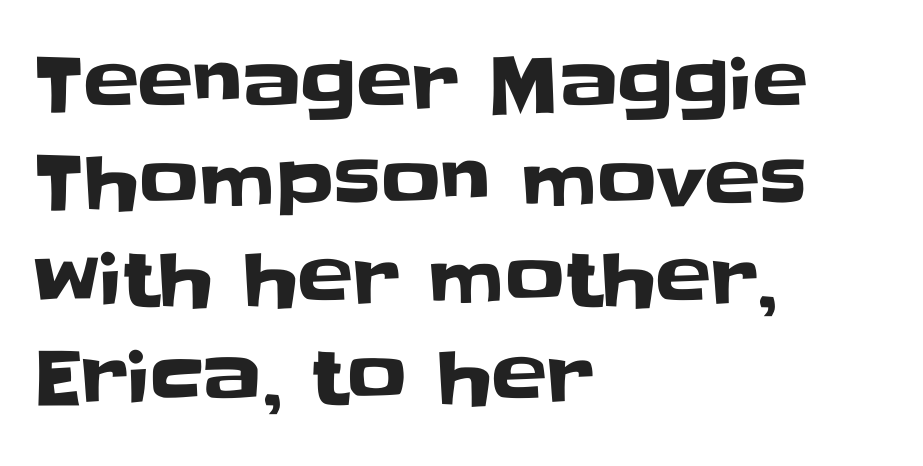
{"serif": "no", "italic": "no", "width": "normal", "stroke_contrast": "low", "x_height": "large", "monospaced": "no", "underline": "no", "align": "left", "line_spacing": "normal", "line_spacing_ratio": 1.32, "letter_spacing": "normal", "letter_spacing_em": 0.0, "glyph_px": 74}
